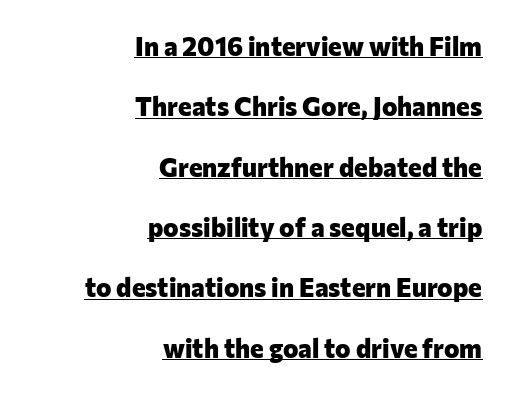
Underlined type. Nope, not italic — everything's standing straight. Plenty of ink on the page — the face is bold. If you measured baseline to baseline, you'd find a long distance. Line ends are locked; line starts wander.
